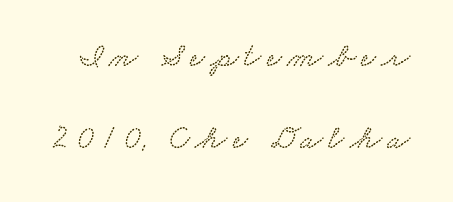
The image shows 33 px wide type; set loose line spacing (2.48x), not underlined; low stroke contrast and a small x-height.
